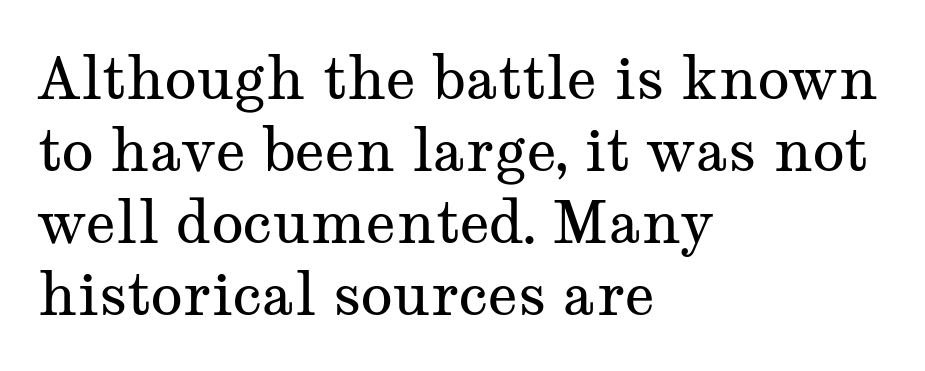
Q: Is the text bold? A: No.
Q: Is the text italic (slanted)? A: No, it is upright.
Q: Is the typeface a serif or a sans-serif typeface? A: Serif.
Q: Is the text underlined? A: No.
Q: How is the paragraph aligned? A: Left-aligned.
Q: Is the spacing between letters normal or unusually wide? A: Normal.
Q: Width (condensed, normal, or wide)? A: Wide.
Q: Stroke contrast? A: Medium.
Q: x-height? A: Medium.
Q: Monospaced? A: No.
